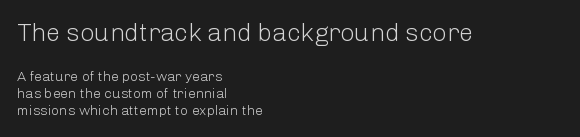
Q: Is the text bold? A: No.
Q: Is the text italic (slanted)? A: No, it is upright.
Q: Is the text underlined? A: No.
Q: How is the paragraph aligned? A: Left-aligned.
Q: Is the spacing between letters normal or unusually wide? A: Normal.
Q: Which block of text is set in a larger size, the first (top) or the second (bottom)? A: The first (top) one.
